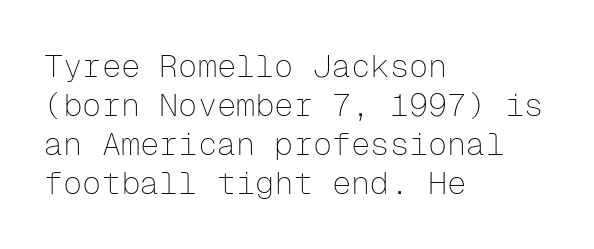
The image shows 32 px thin sans-serif type, upright, monospaced; set left-aligned, line spacing 1.22x, normal letter spacing, not underlined; low stroke contrast and a medium x-height.
